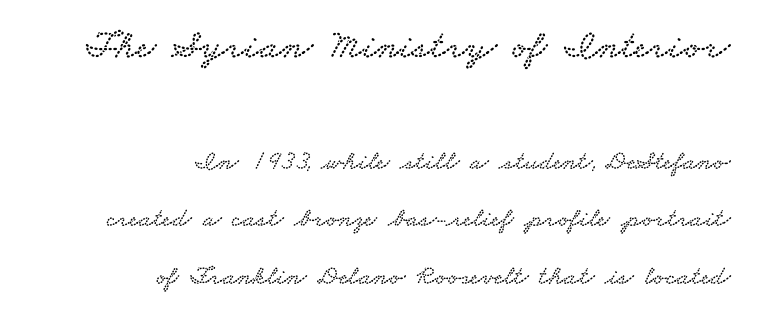
The image shows 41 px wide serif type; set right-aligned, loose line spacing (2.14x), normal letter spacing, not underlined; the first (top) block is 1.52x larger; low stroke contrast and a small x-height.
